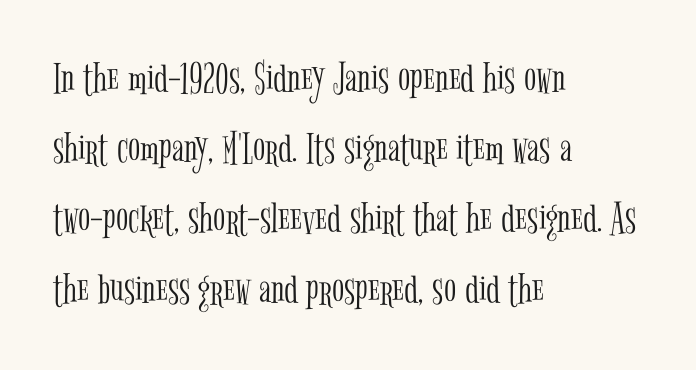
Q: Is the text bold? A: No.
Q: Is the text italic (slanted)? A: No, it is upright.
Q: Is the typeface a serif or a sans-serif typeface? A: Serif.
Q: Is the text underlined? A: No.
Q: How is the paragraph aligned? A: Left-aligned.
Q: Is the spacing between letters normal or unusually wide? A: Normal.
Q: Is the spacing between lines tight, normal or loose? A: Normal.
Q: Width (condensed, normal, or wide)? A: Condensed.
Q: Stroke contrast? A: Low.
Q: x-height? A: Medium.
Q: Monospaced? A: No.
